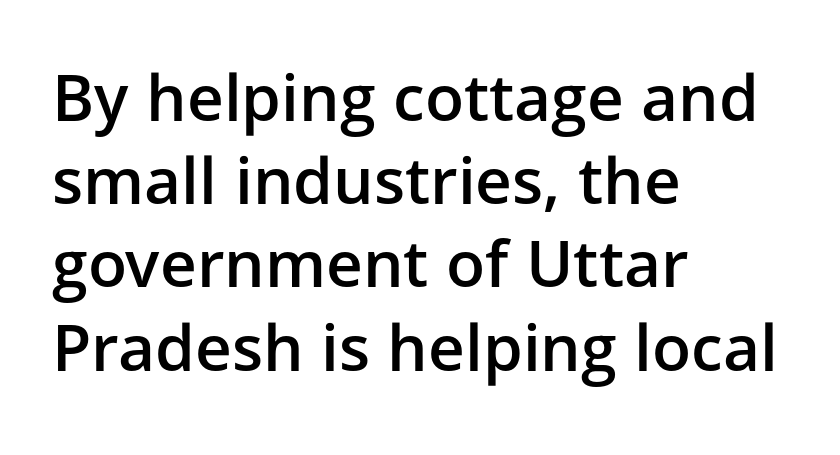
Quick note: not italic, upright. Reading down the column, the eye jumps a familiar distance to each next line. The space directly below the letters is spotless. The face used here is proportionally spaced, like ordinary book or web type.
